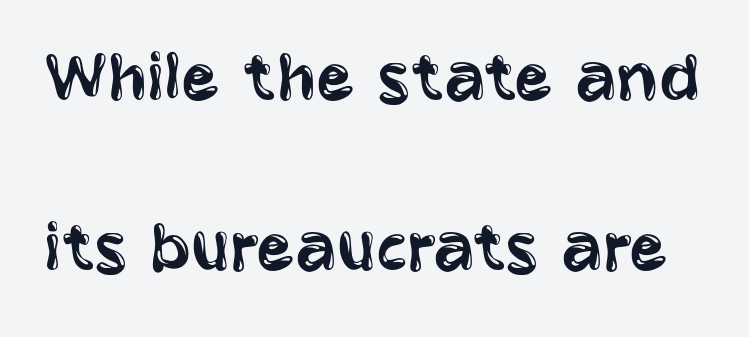
The image shows 77 px regular-weight, condensed sans-serif type, upright; set loose line spacing (2.21x), normal letter spacing, not underlined; low stroke contrast and a large x-height.
